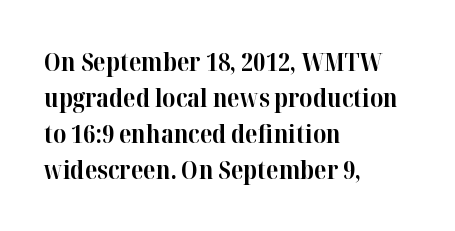
Q: Is the text bold? A: Yes.
Q: Is the text italic (slanted)? A: No, it is upright.
Q: Is the text underlined? A: No.
Q: How is the paragraph aligned? A: Left-aligned.
Q: Is the spacing between letters normal or unusually wide? A: Normal.
Q: Is the spacing between lines tight, normal or loose? A: Normal.
